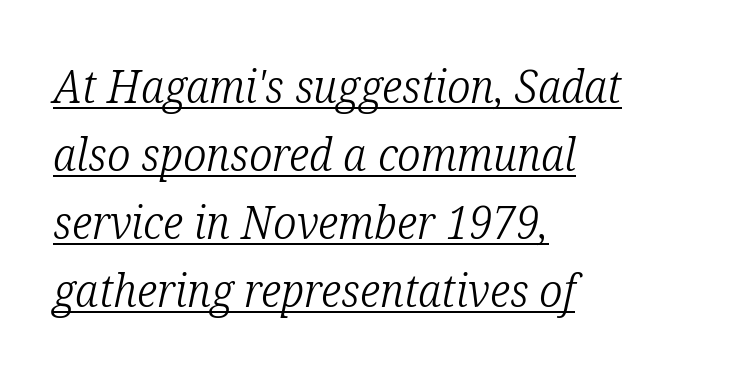
Is the stroke heavy? The answer is a plain regular-or-lighter. Tall strokes in this sample are angled rather than plumb. Quick note: interline space is typical. Short and long lines alike share a common starting point at left. Short note: letters normally spaced.
